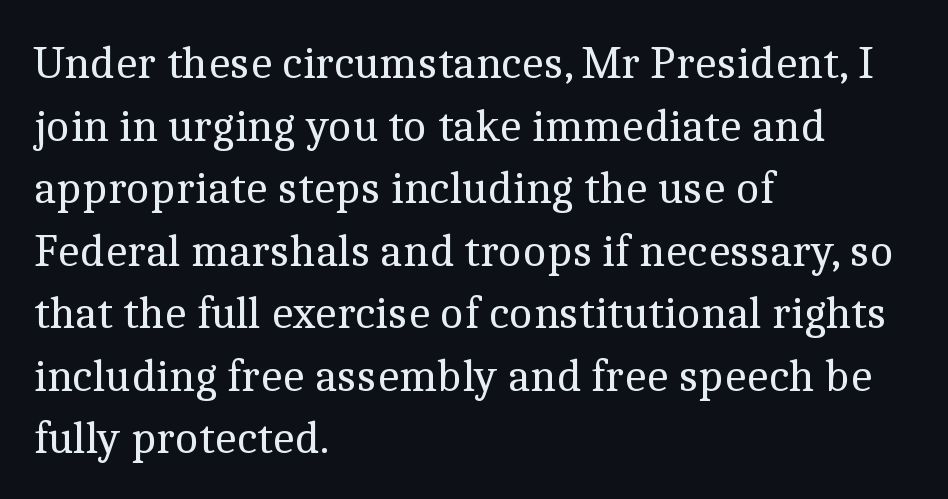
{"serif": "yes", "italic": "no", "bold": "no", "weight": "regular", "width": "normal", "x_height": "medium", "monospaced": "no", "underline": "no", "align": "left", "line_spacing": "normal", "line_spacing_ratio": 1.36, "letter_spacing": "normal", "letter_spacing_em": 0.0, "glyph_px": 46}
